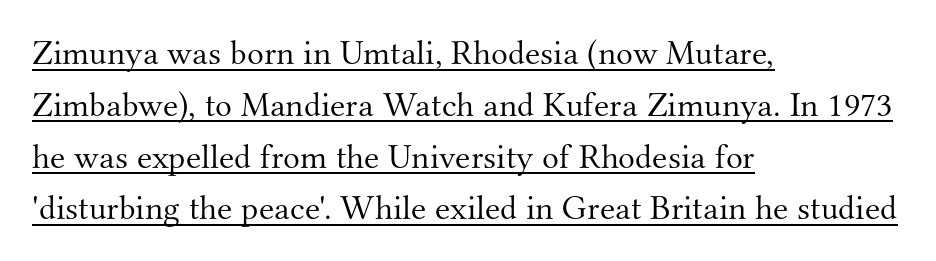
The image shows 35 px light serif type, upright; set left-aligned, normal line spacing (1.48x), normal letter spacing, underlined; medium stroke contrast and a small x-height.
